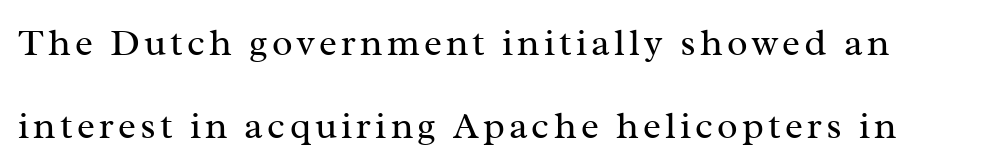
Q: Is the text bold? A: No.
Q: Is the text italic (slanted)? A: No, it is upright.
Q: Is the typeface a serif or a sans-serif typeface? A: Serif.
Q: Is the text underlined? A: No.
Q: Is the spacing between lines tight, normal or loose? A: Loose.
Q: Width (condensed, normal, or wide)? A: Normal.
Q: Stroke contrast? A: Medium.
Q: x-height? A: Medium.
Q: Monospaced? A: No.
